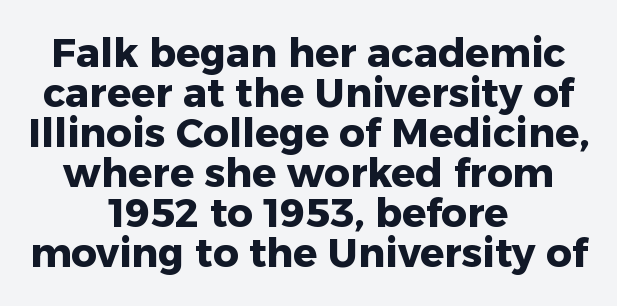
Q: Is the text bold? A: Yes.
Q: Is the text italic (slanted)? A: No, it is upright.
Q: Is the typeface a serif or a sans-serif typeface? A: Sans-serif.
Q: Is the text underlined? A: No.
Q: How is the paragraph aligned? A: Centered.
Q: Is the spacing between letters normal or unusually wide? A: Normal.
Q: Is the spacing between lines tight, normal or loose? A: Tight.
Q: Width (condensed, normal, or wide)? A: Normal.
Q: Stroke contrast? A: Low.
Q: x-height? A: Medium.
Q: Monospaced? A: No.
